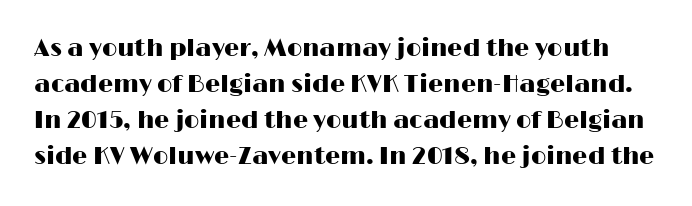
{"italic": "no", "underline": "no", "line_spacing": "normal", "line_spacing_ratio": 1.5, "letter_spacing": "normal", "letter_spacing_em": 0.0, "glyph_px": 24}
